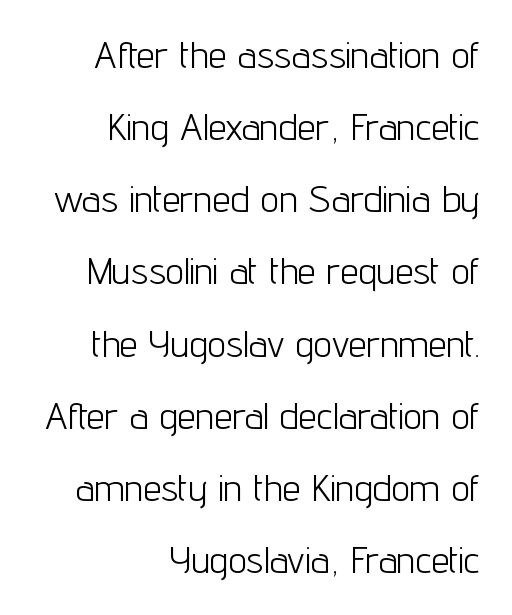
{"serif": "no", "italic": "no", "bold": "no", "weight": "light", "width": "condensed", "stroke_contrast": "low", "x_height": "medium", "monospaced": "no", "underline": "no", "align": "right", "line_spacing": "loose", "line_spacing_ratio": 1.95, "letter_spacing": "normal", "letter_spacing_em": 0.0, "glyph_px": 37}
